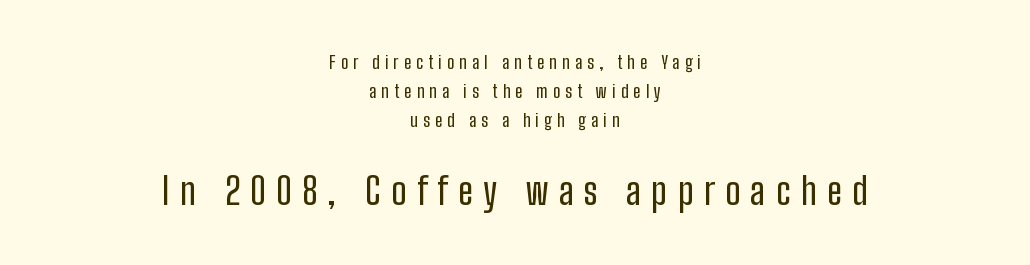
Notice how descenders clear the ascenders below comfortably — that's standard leading. The characters display no serif detailing; their extremities are plain. Letter spacing: wide. Vertical strokes here are truly vertical. The composition opens small and finishes big. Alignment: centered.
